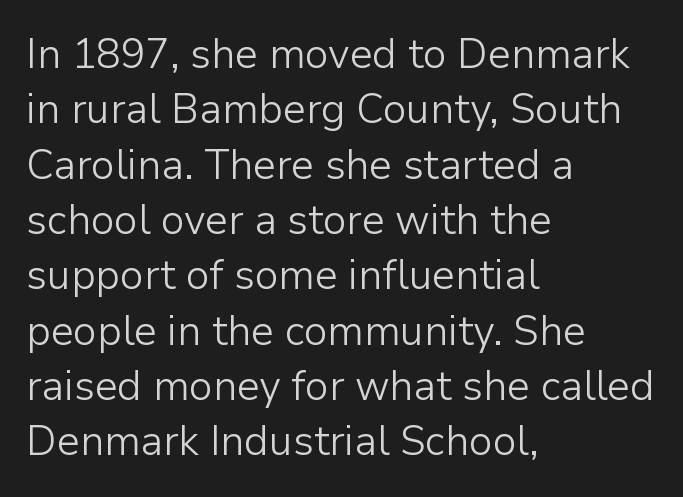
Q: Is the text bold? A: No.
Q: Is the text italic (slanted)? A: No, it is upright.
Q: Is the typeface a serif or a sans-serif typeface? A: Sans-serif.
Q: Is the text underlined? A: No.
Q: How is the paragraph aligned? A: Left-aligned.
Q: Is the spacing between letters normal or unusually wide? A: Normal.
Q: Is the spacing between lines tight, normal or loose? A: Normal.
Q: Width (condensed, normal, or wide)? A: Normal.
Q: Stroke contrast? A: Low.
Q: x-height? A: Medium.
Q: Monospaced? A: No.
